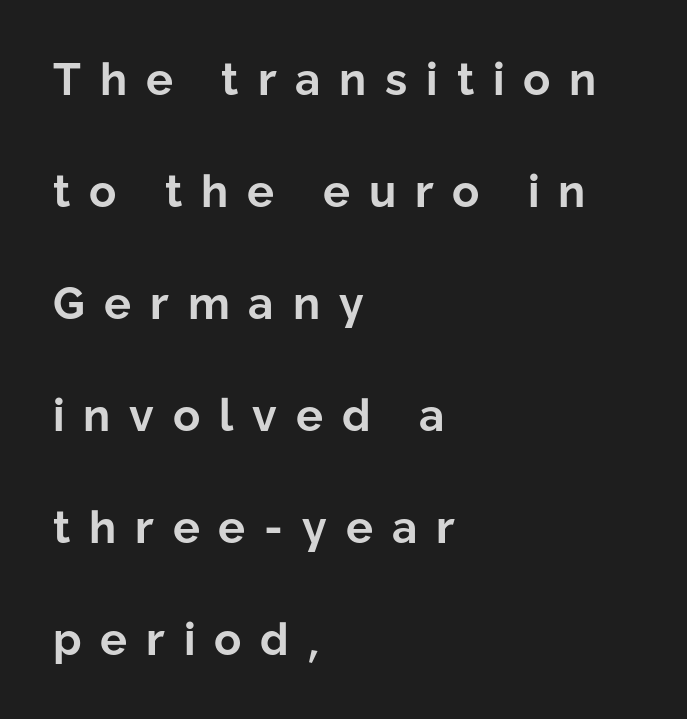
The image shows 45 px bold sans-serif type, upright; set left-aligned, loose line spacing (2.49x), unusually wide letter spacing (+0.42 em), not underlined; low stroke contrast and a medium x-height.
